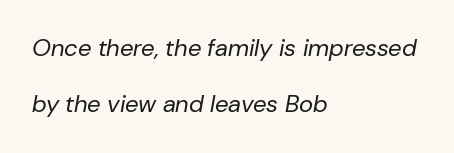
Q: Is the text bold? A: No.
Q: Is the text italic (slanted)? A: Yes, it leans right by about 10 degrees.
Q: Is the text underlined? A: No.
Q: How is the paragraph aligned? A: Left-aligned.
Q: Is the spacing between letters normal or unusually wide? A: Normal.
Q: Is the spacing between lines tight, normal or loose? A: Loose.
